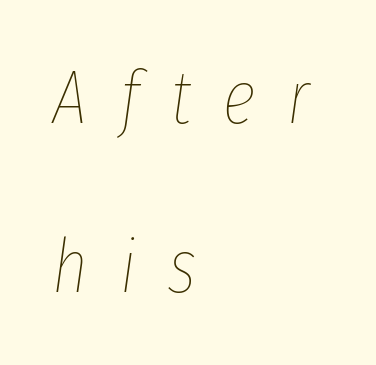
Q: Is the text bold? A: No.
Q: Is the text italic (slanted)? A: Yes, it leans right by about 8 degrees.
Q: Is the text underlined? A: No.
Q: How is the paragraph aligned? A: Left-aligned.
Q: Is the spacing between letters normal or unusually wide? A: Unusually wide.
Q: Is the spacing between lines tight, normal or loose? A: Loose.
Q: Width (condensed, normal, or wide)? A: Condensed.
Q: Stroke contrast? A: Low.
Q: x-height? A: Medium.
Q: Monospaced? A: No.
